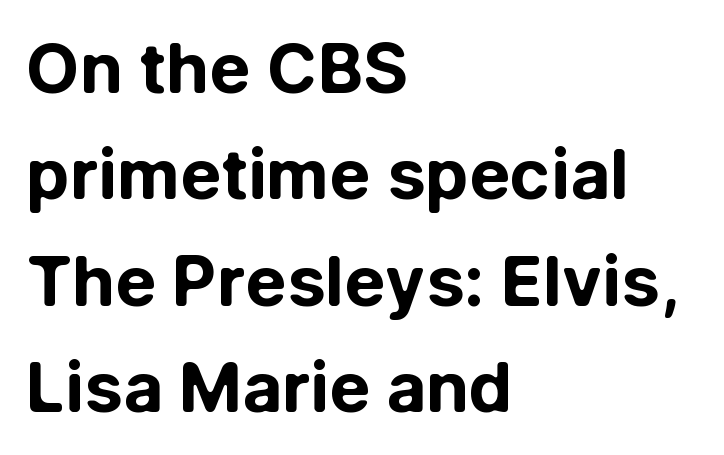
Is there much room between lines? A standard amount, neither cramped nor airy. This rendering leaves character spacing at its baseline value. Students, this is bold: see how much ink each stroke carries. Horizontal alignment here is leftward, the default for most running prose. A clean baseline with only descenders dipping below it.
